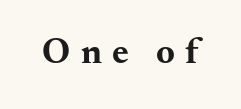
{"serif": "yes", "italic": "no", "bold": "yes", "weight": "bold", "width": "wide", "stroke_contrast": "medium", "x_height": "small", "monospaced": "no", "underline": "no", "letter_spacing": "wide", "letter_spacing_em": 0.28, "glyph_px": 36}
